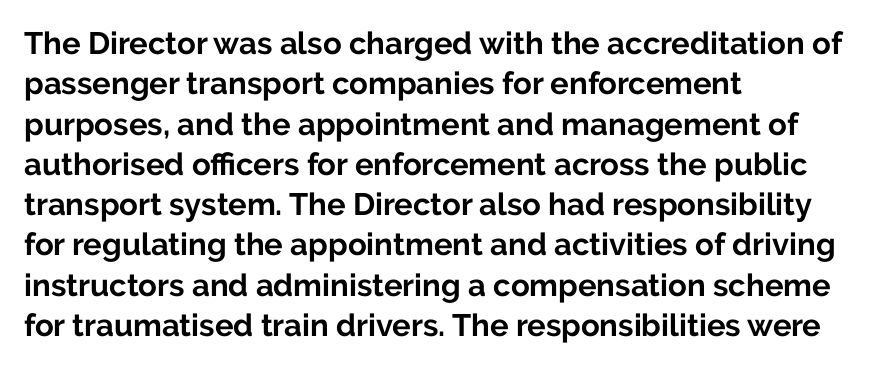
Stroke thickness is high; the sample reads as a true bold. Here the designer chose a conventional face with non-uniform glyph widths. Each line starts at the same left margin while the right side varies. The typeface chosen for these lines omits serifs. Normally led — the rows are evenly, conventionally spaced. Ascenders rise straight up at ninety degrees.
